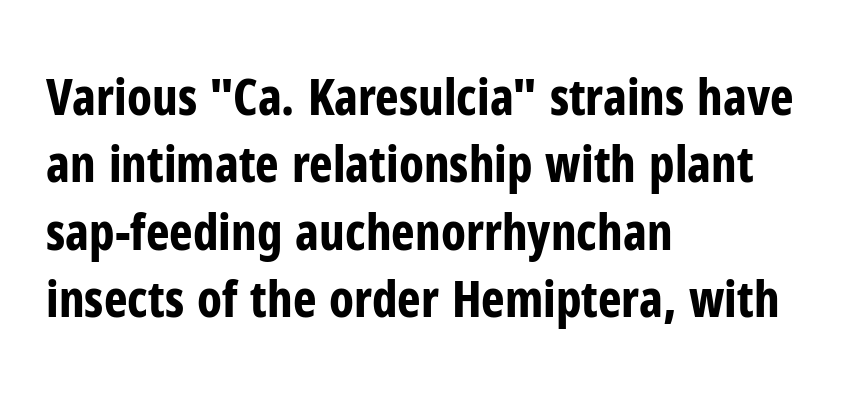
Q: Is the text bold? A: Yes.
Q: Is the text italic (slanted)? A: No, it is upright.
Q: Is the typeface a serif or a sans-serif typeface? A: Sans-serif.
Q: Is the text underlined? A: No.
Q: How is the paragraph aligned? A: Left-aligned.
Q: Is the spacing between letters normal or unusually wide? A: Normal.
Q: Is the spacing between lines tight, normal or loose? A: Normal.
Q: Width (condensed, normal, or wide)? A: Condensed.
Q: Stroke contrast? A: Low.
Q: x-height? A: Medium.
Q: Monospaced? A: No.
